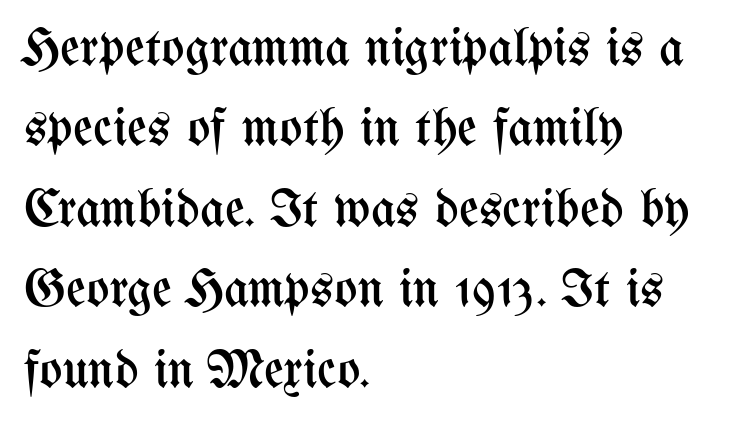
{"italic": "no", "bold": "no", "weight": "regular", "width": "condensed", "stroke_contrast": "medium", "x_height": "medium", "monospaced": "no", "underline": "no", "align": "left", "line_spacing": "normal", "line_spacing_ratio": 1.49, "letter_spacing": "normal", "letter_spacing_em": 0.0, "glyph_px": 54}
